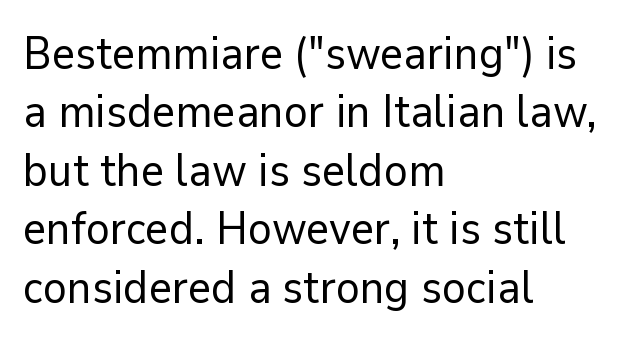
Quick note: interline space is typical. Each letter's strokes conclude bluntly, with no projecting serifs. Every character sits straight up, as roman type does. Where is the straight margin? On the left. Bold? No — there's no thickening of the strokes.
